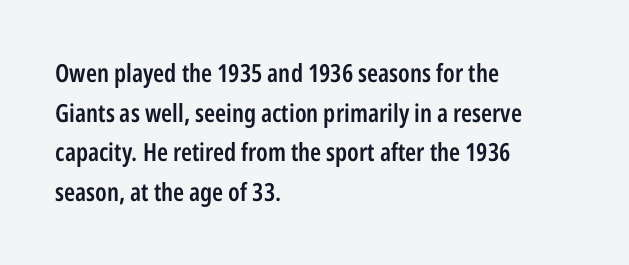
{"italic": "no", "bold": "semi", "underline": "no", "align": "left", "line_spacing": "normal", "line_spacing_ratio": 1.59, "letter_spacing": "normal", "letter_spacing_em": 0.0, "glyph_px": 25}
